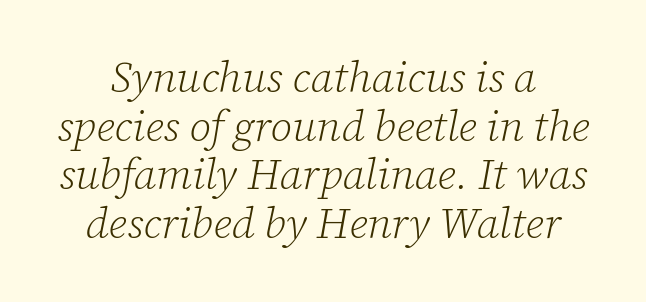
{"serif": "yes", "italic": "yes", "lean": "right", "slant_degrees": 12, "bold": "no", "weight": "light", "width": "normal", "stroke_contrast": "low", "x_height": "medium", "monospaced": "no", "underline": "no", "line_spacing": "tight", "line_spacing_ratio": 1.13, "letter_spacing": "normal", "letter_spacing_em": 0.0, "glyph_px": 43}
